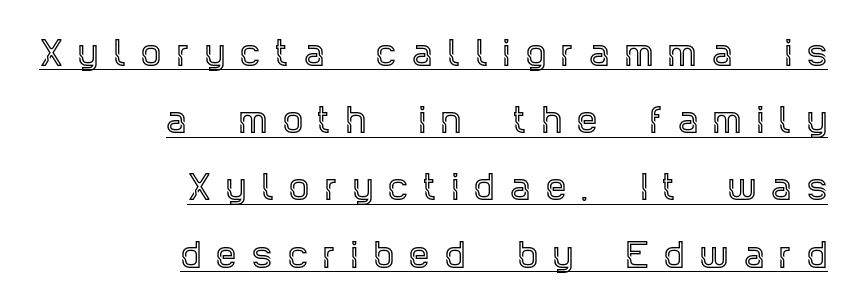
Q: Is the text italic (slanted)? A: No, it is upright.
Q: Is the typeface a serif or a sans-serif typeface? A: Serif.
Q: Is the text underlined? A: Yes.
Q: How is the paragraph aligned? A: Right-aligned.
Q: Is the spacing between letters normal or unusually wide? A: Unusually wide.
Q: Is the spacing between lines tight, normal or loose? A: Loose.
Q: Width (condensed, normal, or wide)? A: Condensed.
Q: x-height? A: Large.
Q: Monospaced? A: No.
